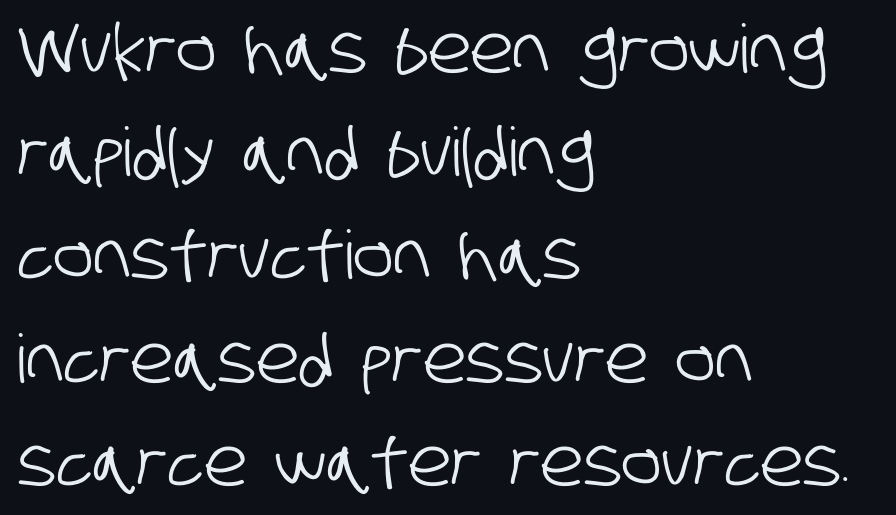
The passage shown stacks its lines at a standard gap. Varying glyph widths throughout — classic text-font behaviour. Nothing sits at the stroke ends, so this counts as sans-serif. This sample uses plain, unmodified letter spacing.
